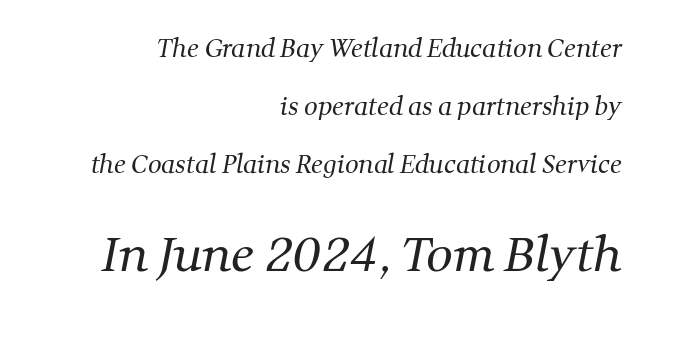
The image shows 47 px regular-weight serif type; set right-aligned, loose line spacing (2.41x), normal letter spacing, not underlined; the second (bottom) block is 1.96x larger; medium stroke contrast and a medium x-height.
